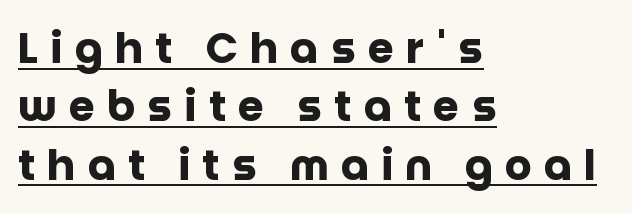
Q: Is the text bold? A: Yes.
Q: Is the text italic (slanted)? A: No, it is upright.
Q: Is the typeface a serif or a sans-serif typeface? A: Sans-serif.
Q: Is the text underlined? A: Yes.
Q: How is the paragraph aligned? A: Left-aligned.
Q: Is the spacing between letters normal or unusually wide? A: Unusually wide.
Q: Is the spacing between lines tight, normal or loose? A: Normal.
Q: Width (condensed, normal, or wide)? A: Normal.
Q: Stroke contrast? A: Low.
Q: x-height? A: Large.
Q: Monospaced? A: No.
